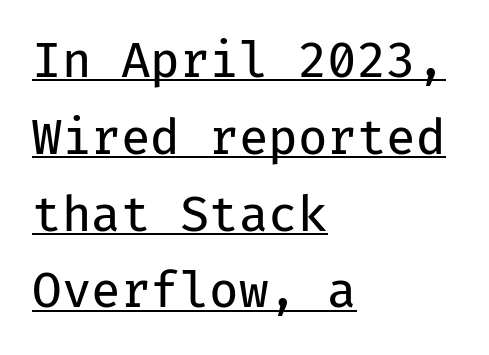
Q: Is the text bold? A: No.
Q: Is the text italic (slanted)? A: No, it is upright.
Q: Is the typeface a serif or a sans-serif typeface? A: Sans-serif.
Q: Is the text underlined? A: Yes.
Q: How is the paragraph aligned? A: Left-aligned.
Q: Is the spacing between letters normal or unusually wide? A: Normal.
Q: Is the spacing between lines tight, normal or loose? A: Normal.
Q: Width (condensed, normal, or wide)? A: Normal.
Q: Stroke contrast? A: Low.
Q: x-height? A: Medium.
Q: Monospaced? A: Yes.
